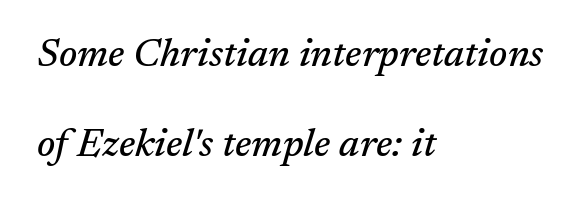
The image shows 39 px serif type, italic (leaning right); set left-aligned, loose line spacing (2.31x), normal letter spacing, not underlined; medium stroke contrast and a medium x-height.
